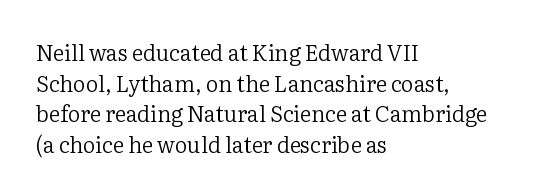
Q: Is the text bold? A: No.
Q: Is the text italic (slanted)? A: No, it is upright.
Q: Is the text underlined? A: No.
Q: How is the paragraph aligned? A: Left-aligned.
Q: Is the spacing between letters normal or unusually wide? A: Normal.
Q: Is the spacing between lines tight, normal or loose? A: Normal.
